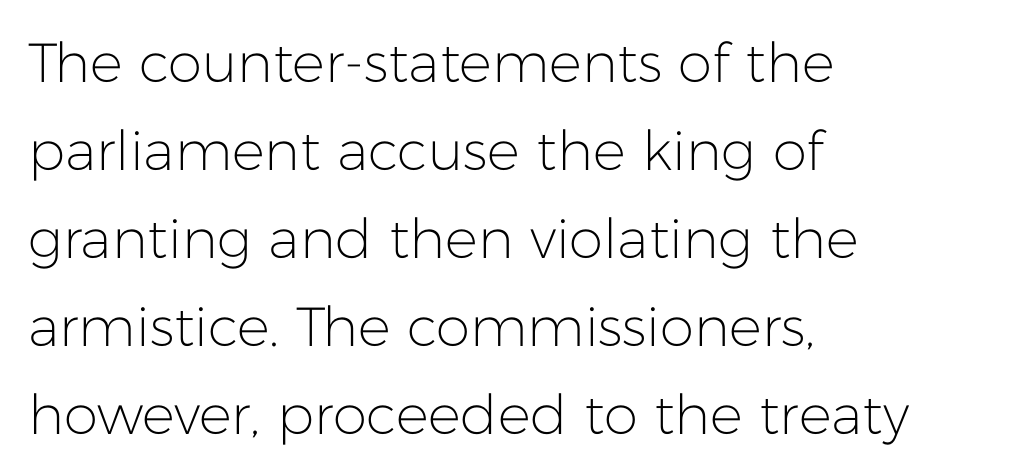
The image shows 55 px light sans-serif type, upright; set left-aligned, normal line spacing (1.6x), normal letter spacing, not underlined; low stroke contrast and a medium x-height.
